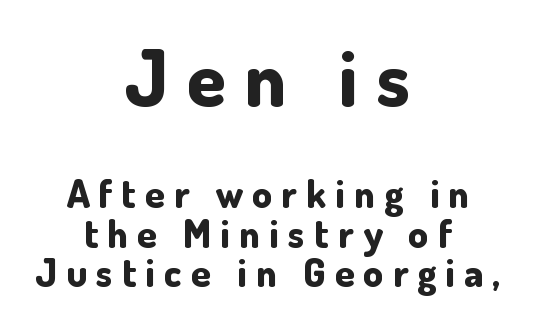
{"serif": "no", "italic": "no", "bold": "yes", "weight": "bold", "width": "normal", "stroke_contrast": "low", "x_height": "small", "monospaced": "no", "underline": "no", "align": "center", "line_spacing": "tight", "line_spacing_ratio": 1.01, "letter_spacing": "wide", "letter_spacing_em": 0.24, "larger_block": "first", "size_ratio": 2.0, "glyph_px": 78}
